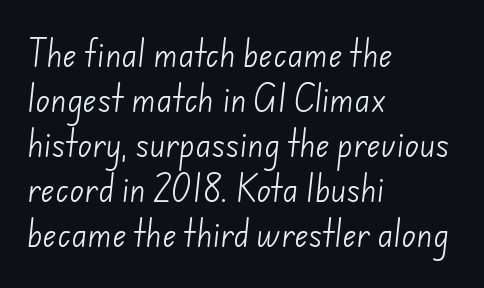
Q: Is the text bold? A: No.
Q: Is the typeface a serif or a sans-serif typeface? A: Sans-serif.
Q: Is the text underlined? A: No.
Q: How is the paragraph aligned? A: Left-aligned.
Q: Is the spacing between letters normal or unusually wide? A: Normal.
Q: Is the spacing between lines tight, normal or loose? A: Normal.
Q: Width (condensed, normal, or wide)? A: Normal.
Q: Stroke contrast? A: Low.
Q: x-height? A: Small.
Q: Monospaced? A: No.
